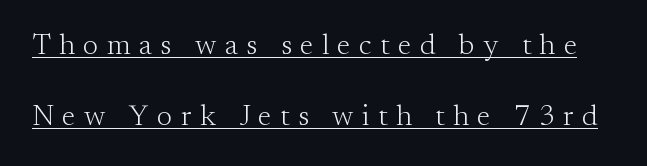
Looks like regular typesetting: each glyph gets only the width it needs. A light-to-regular cut is what we see here. These lines are composed in type with serifs. Does the leading feel generous? Absolutely, it's lavish.
